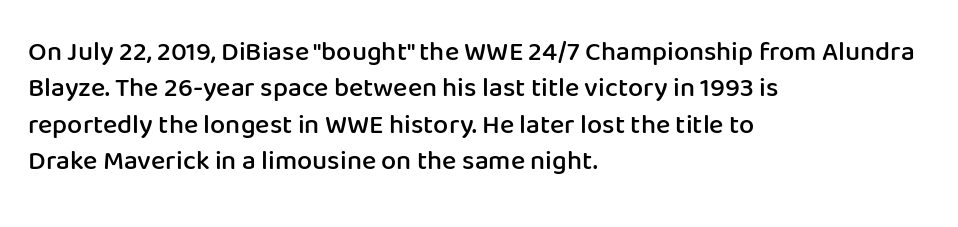
Q: Is the text bold? A: Semi-bold.
Q: Is the text italic (slanted)? A: No, it is upright.
Q: Is the text underlined? A: No.
Q: How is the paragraph aligned? A: Left-aligned.
Q: Is the spacing between letters normal or unusually wide? A: Normal.
Q: Is the spacing between lines tight, normal or loose? A: Normal.
